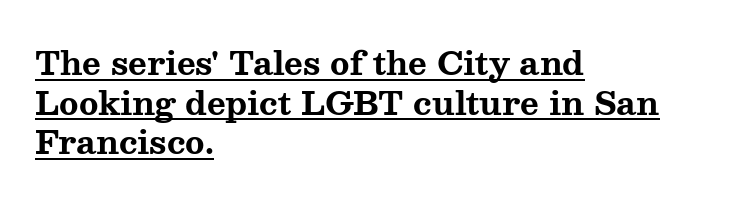
The image shows 32 px bold, wide serif type, upright; set left-aligned, line spacing 1.24x, normal letter spacing, underlined; medium stroke contrast and a medium x-height.
